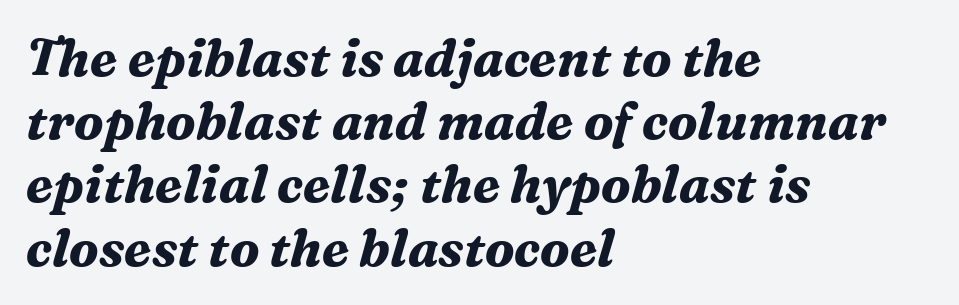
Q: Is the text bold? A: Yes.
Q: Is the text italic (slanted)? A: Yes, it leans right by about 16 degrees.
Q: Is the typeface a serif or a sans-serif typeface? A: Serif.
Q: Is the text underlined? A: No.
Q: How is the paragraph aligned? A: Left-aligned.
Q: Is the spacing between letters normal or unusually wide? A: Normal.
Q: Width (condensed, normal, or wide)? A: Normal.
Q: Stroke contrast? A: Medium.
Q: x-height? A: Medium.
Q: Monospaced? A: No.
